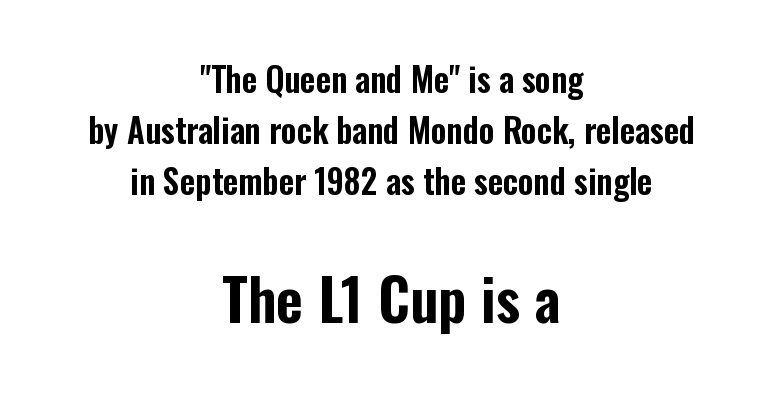
Compared with typical body copy, the letter spacing here is the same. If you drew a line through each stem, it would be perfectly vertical. Beneath every word, the page is bare. Compared with a flush-left layout, this one balances lines on the center instead. Note: no serifs on the glyphs. The rendering enlarges the type as you move from the upper chunk to the lower.
